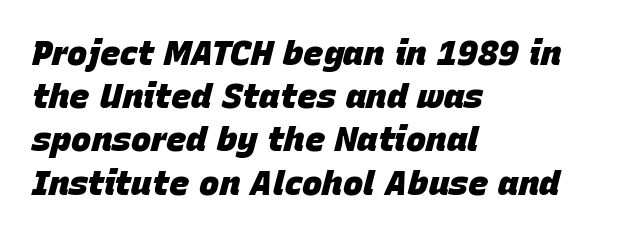
{"italic": "yes", "lean": "right", "slant_degrees": 15, "bold": "yes", "weight": "heavy", "width": "normal", "stroke_contrast": "low", "x_height": "large", "monospaced": "no", "underline": "no", "align": "left", "line_spacing": "normal", "line_spacing_ratio": 1.27, "letter_spacing": "normal", "letter_spacing_em": 0.0, "glyph_px": 34}
